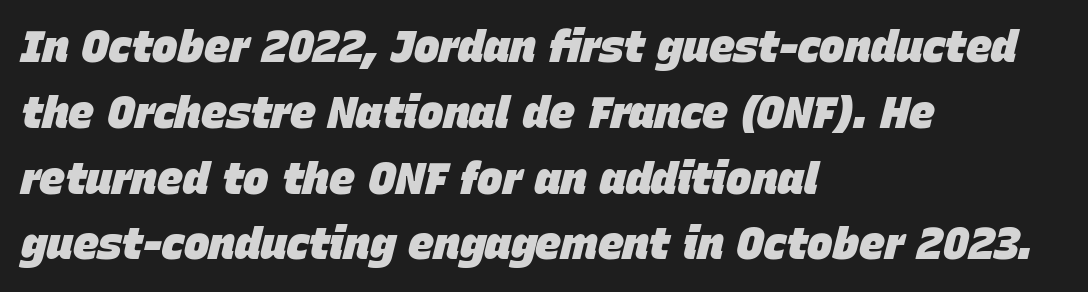
Q: Is the text bold? A: Yes.
Q: Is the text italic (slanted)? A: Yes, it leans right by about 15 degrees.
Q: Is the text underlined? A: No.
Q: How is the paragraph aligned? A: Left-aligned.
Q: Is the spacing between letters normal or unusually wide? A: Normal.
Q: Is the spacing between lines tight, normal or loose? A: Normal.
Q: Width (condensed, normal, or wide)? A: Normal.
Q: Stroke contrast? A: Low.
Q: x-height? A: Large.
Q: Monospaced? A: No.
